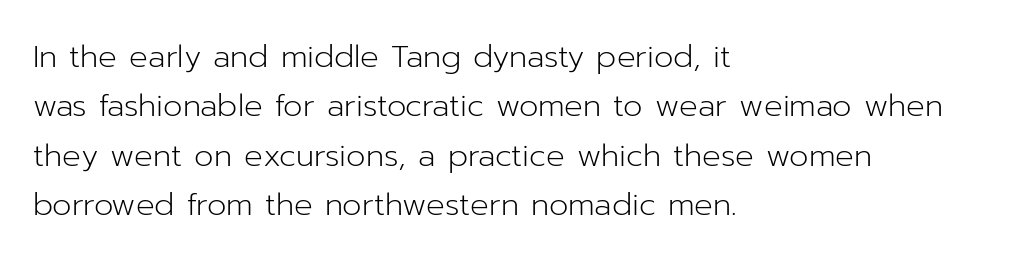
Tracking here is standard; glyphs follow each other at the usual distance. Unbolded letterforms with no extra heft. Serifs: no, the terminals of the letterforms are clean. Leading matches the norm, producing a regular column. This rendering uses left alignment, leaving the right contour irregular. Clear beneath every line of the passage.
